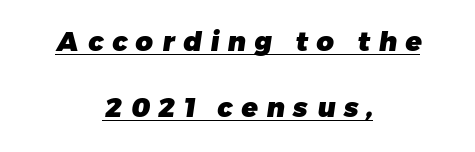
Q: Is the text bold? A: Yes.
Q: Is the text underlined? A: Yes.
Q: How is the paragraph aligned? A: Centered.
Q: Is the spacing between letters normal or unusually wide? A: Unusually wide.
Q: Is the spacing between lines tight, normal or loose? A: Loose.
